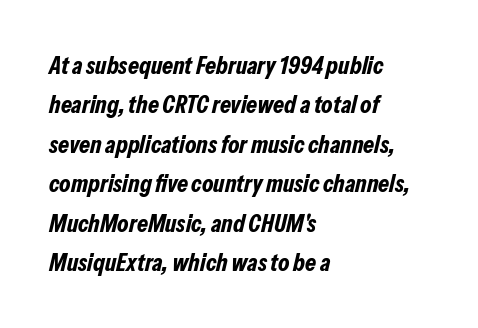
{"italic": "yes", "lean": "right", "slant_degrees": 13, "bold": "yes", "underline": "no", "align": "left", "line_spacing": "normal", "line_spacing_ratio": 1.58, "letter_spacing": "normal", "letter_spacing_em": 0.0, "glyph_px": 25}
